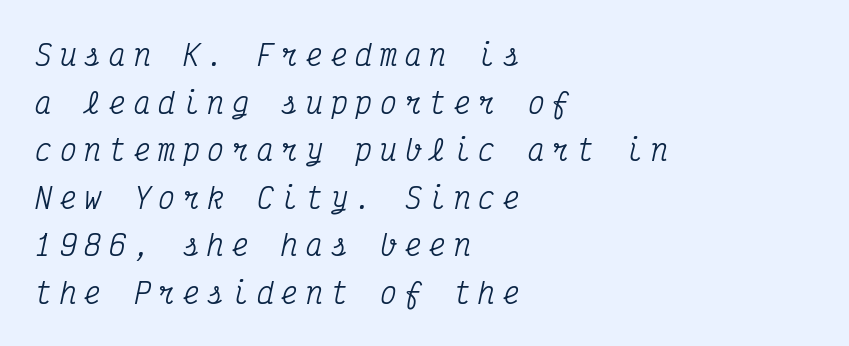
The image shows 28 px condensed serif type, italic (leaning right), monospaced; set left-aligned, normal line spacing (1.7x), unusually wide letter spacing (+0.28 em), not underlined; medium stroke contrast and a medium x-height.
